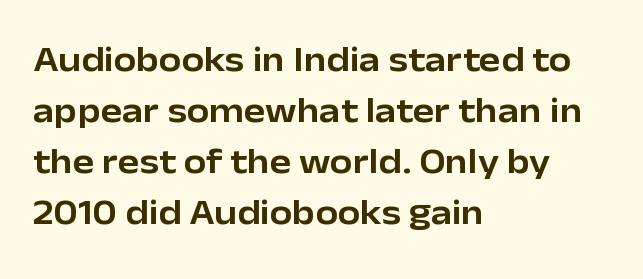
Q: Is the text italic (slanted)? A: No, it is upright.
Q: Is the typeface a serif or a sans-serif typeface? A: Sans-serif.
Q: Is the text underlined? A: No.
Q: How is the paragraph aligned? A: Left-aligned.
Q: Is the spacing between letters normal or unusually wide? A: Normal.
Q: Is the spacing between lines tight, normal or loose? A: Normal.
Q: Width (condensed, normal, or wide)? A: Normal.
Q: Stroke contrast? A: Low.
Q: x-height? A: Medium.
Q: Monospaced? A: No.
